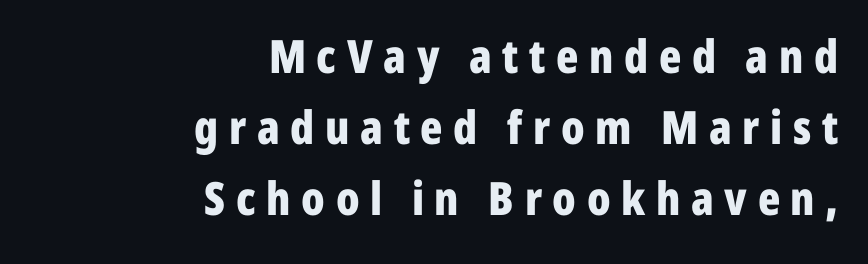
A typesetter would call this heavily tracked-out type. Heavy, bold letterforms. The typography opts for an upright posture over an oblique one. Plain, unruled lines of type. Is the block centered? No — it sits flush against the right margin. Line spacing here is normal.
